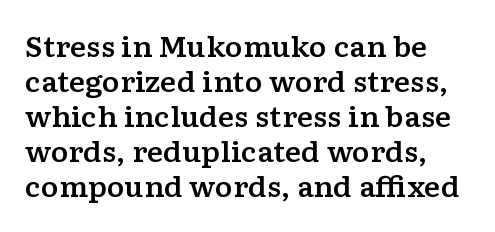
{"italic": "no", "underline": "no", "line_spacing": "normal", "line_spacing_ratio": 1.3, "letter_spacing": "normal", "letter_spacing_em": 0.0, "glyph_px": 27}
